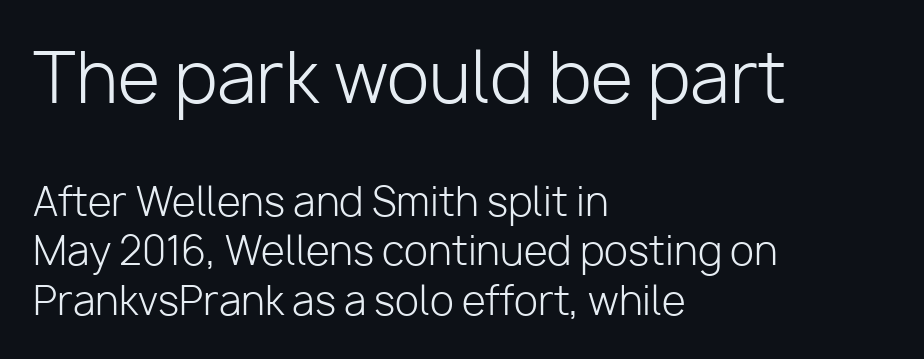
{"serif": "no", "italic": "no", "bold": "no", "weight": "light", "width": "normal", "stroke_contrast": "low", "x_height": "medium", "monospaced": "no", "underline": "no", "align": "left", "line_spacing": "normal", "line_spacing_ratio": 1.27, "letter_spacing": "normal", "letter_spacing_em": 0.0, "larger_block": "first", "size_ratio": 1.77, "glyph_px": 69}
